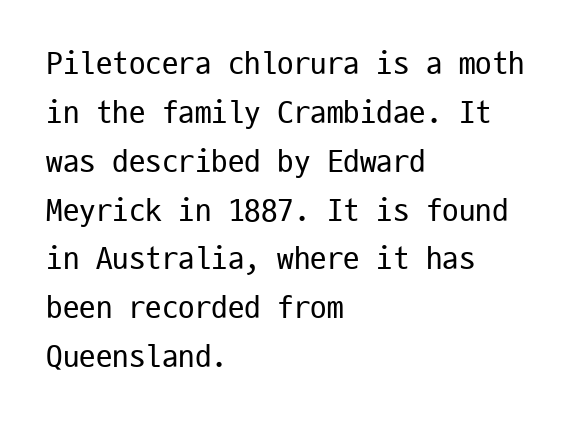
This sample keeps an unexceptional amount of space between lines. Font category for this specimen: sans-serif. Each stroke keeps to a modest, everyday thickness or less. Visually the block forms a straight wall on the left and a jagged coastline on the right. Type without underlining. If you drew a line through each stem, it would be perfectly vertical.
